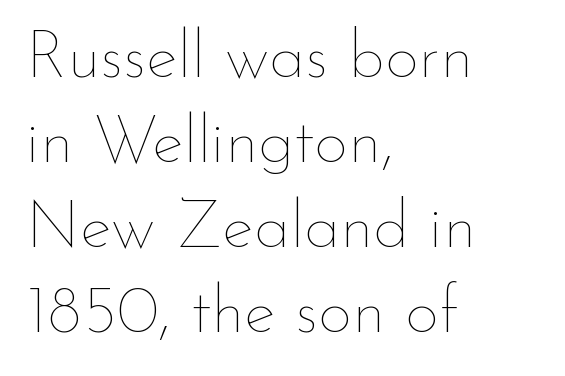
This block has exactly the height ordinary leading produces. Here the designer chose a conventional face with non-uniform glyph widths. Is the stroke heavy? The answer is a plain regular-or-lighter. The letterforms sit shoulder to shoulder at normal distance.
